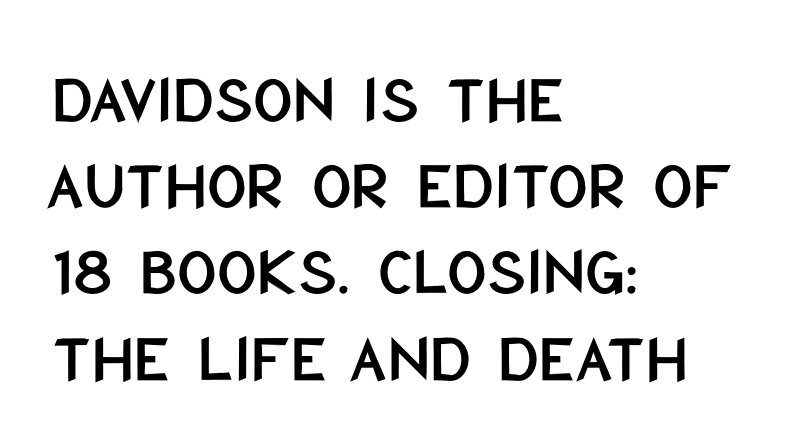
Q: Is the text italic (slanted)? A: No, it is upright.
Q: Is the typeface a serif or a sans-serif typeface? A: Sans-serif.
Q: Is the text underlined? A: No.
Q: How is the paragraph aligned? A: Left-aligned.
Q: Is the spacing between letters normal or unusually wide? A: Normal.
Q: Is the spacing between lines tight, normal or loose? A: Normal.
Q: Width (condensed, normal, or wide)? A: Condensed.
Q: Stroke contrast? A: Low.
Q: x-height? A: Large.
Q: Monospaced? A: No.
